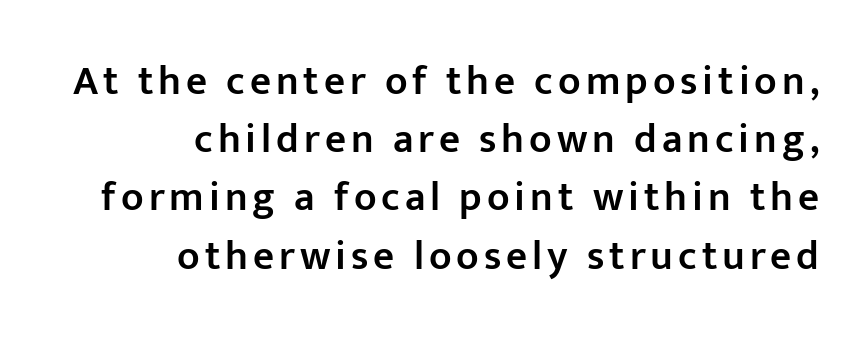
Q: Is the text bold? A: Semi-bold.
Q: Is the text italic (slanted)? A: No, it is upright.
Q: Is the typeface a serif or a sans-serif typeface? A: Sans-serif.
Q: Is the text underlined? A: No.
Q: How is the paragraph aligned? A: Right-aligned.
Q: Is the spacing between lines tight, normal or loose? A: Normal.
Q: Width (condensed, normal, or wide)? A: Normal.
Q: Stroke contrast? A: Low.
Q: x-height? A: Medium.
Q: Monospaced? A: No.
